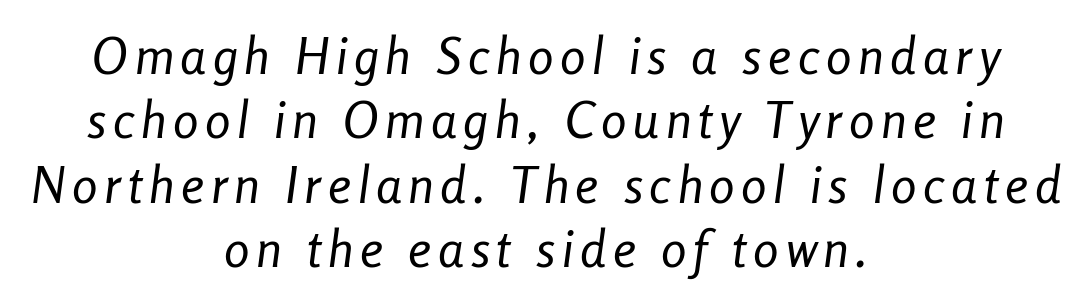
{"italic": "yes", "lean": "right", "slant_degrees": 8, "bold": "no", "weight": "regular", "width": "condensed", "stroke_contrast": "low", "x_height": "medium", "monospaced": "no", "underline": "no", "align": "center", "line_spacing": "normal", "line_spacing_ratio": 1.26, "glyph_px": 51}
